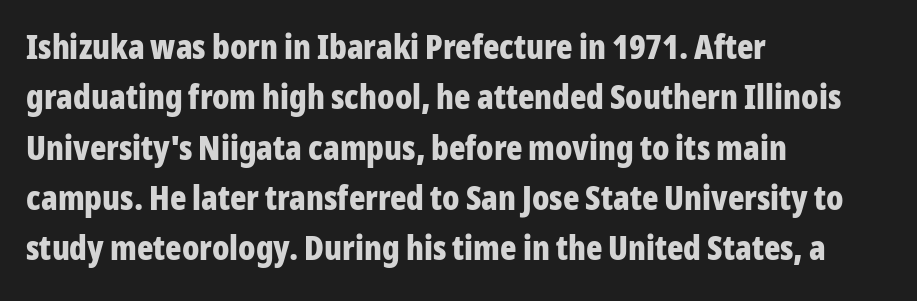
The tracking reads as untouched default to a designer's eye. If you drew a line through each stem, it would be perfectly vertical. Rule under the text: the space is simply empty. The lines in this sample share a left origin and differ only in where they stop. Does the type have serifs? No, each stem ends abruptly. The rendering uses natural spacing where letterforms have individual widths.
